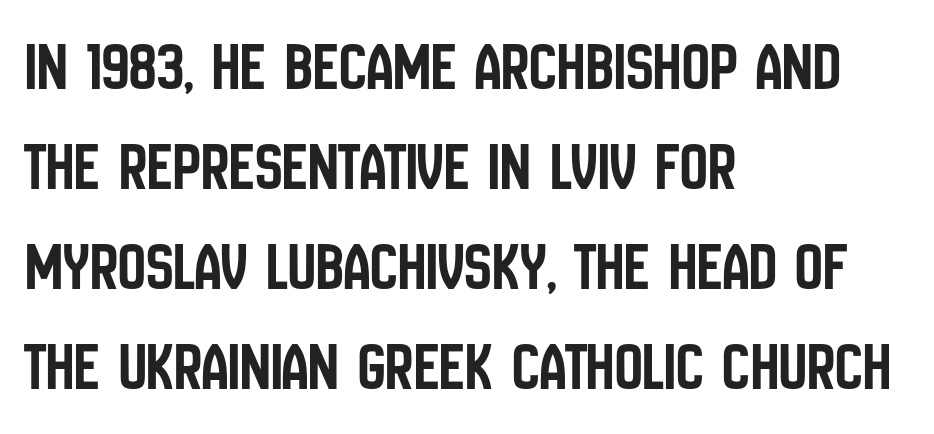
{"serif": "no", "italic": "no", "width": "condensed", "stroke_contrast": "low", "x_height": "large", "monospaced": "no", "underline": "no", "align": "left", "line_spacing": "normal", "line_spacing_ratio": 1.45, "letter_spacing": "normal", "letter_spacing_em": 0.0, "glyph_px": 69}
